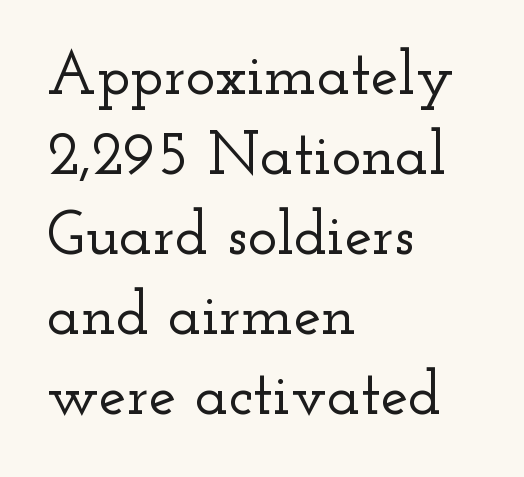
The image shows 62 px wide serif type, upright; set left-aligned, normal line spacing (1.29x), normal letter spacing, not underlined; low stroke contrast and a small x-height.
